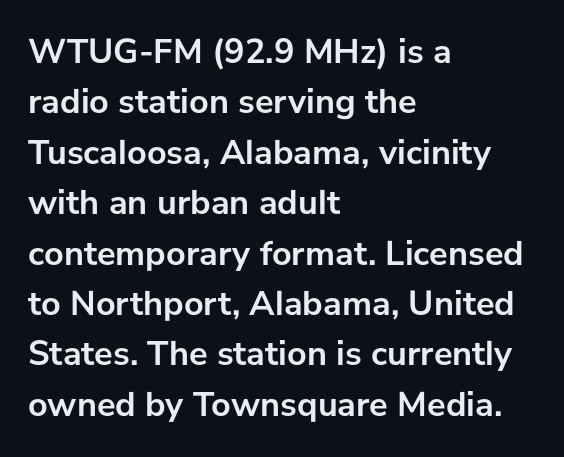
This sample is left-justified, so line endings fall wherever the words run out. Leading matches the norm, producing a regular column. The designer went with a sans here, leaving each stem footless. The baseline area is clear. Looks like regular typesetting: each glyph gets only the width it needs.
